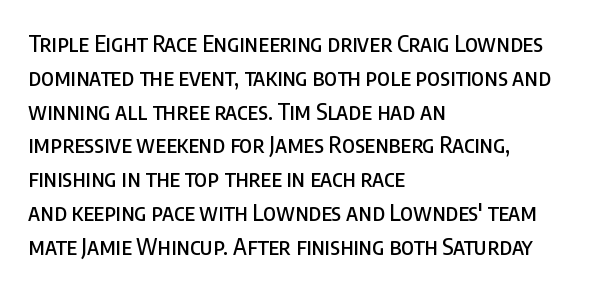
The image shows 23 px text type, upright; set left-aligned, normal line spacing (1.47x), normal letter spacing, not underlined.
